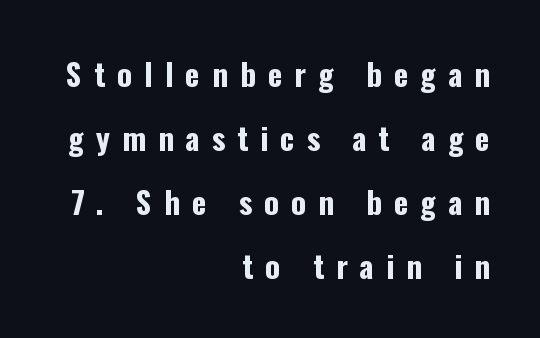
{"serif": "no", "italic": "no", "bold": "yes", "weight": "bold", "width": "condensed", "stroke_contrast": "low", "x_height": "medium", "monospaced": "no", "underline": "no", "align": "right", "line_spacing": "loose", "line_spacing_ratio": 2.06, "letter_spacing": "wide", "letter_spacing_em": 0.39, "glyph_px": 31}
